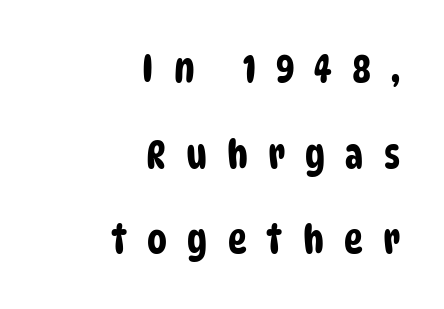
Typographically, this falls in the sans-serif category. Interline gaps are noticeably wide in this sample. A typesetter would call this proportional, since set widths differ per character. Compared with typical body copy, the letter spacing here is much looser.
